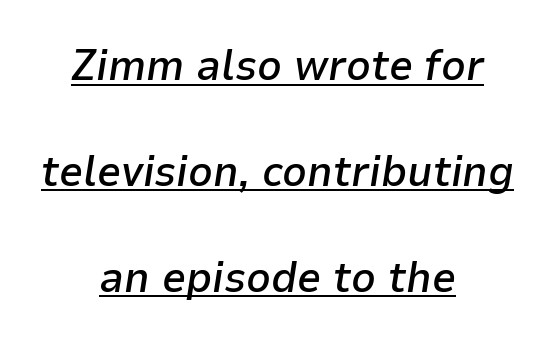
Q: Is the text bold? A: Semi-bold.
Q: Is the text italic (slanted)? A: Yes, it leans right by about 9 degrees.
Q: Is the text underlined? A: Yes.
Q: How is the paragraph aligned? A: Centered.
Q: Is the spacing between letters normal or unusually wide? A: Normal.
Q: Is the spacing between lines tight, normal or loose? A: Loose.
Q: Width (condensed, normal, or wide)? A: Normal.
Q: Stroke contrast? A: Low.
Q: x-height? A: Medium.
Q: Monospaced? A: No.
